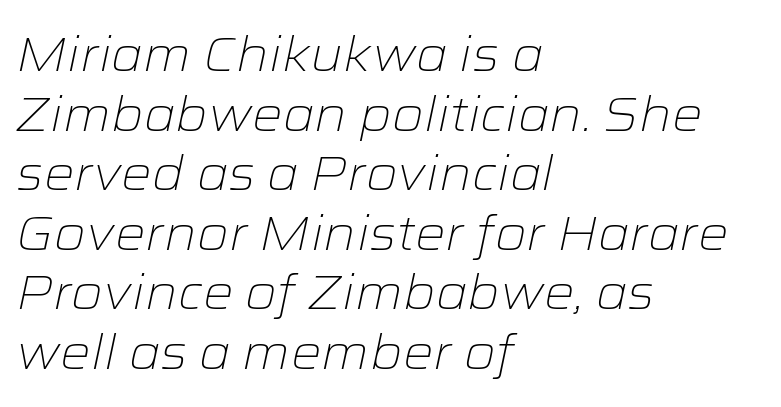
The image shows 48 px light, wide type, italic (leaning right); set left-aligned, line spacing 1.24x, normal letter spacing, not underlined; low stroke contrast and a medium x-height.
